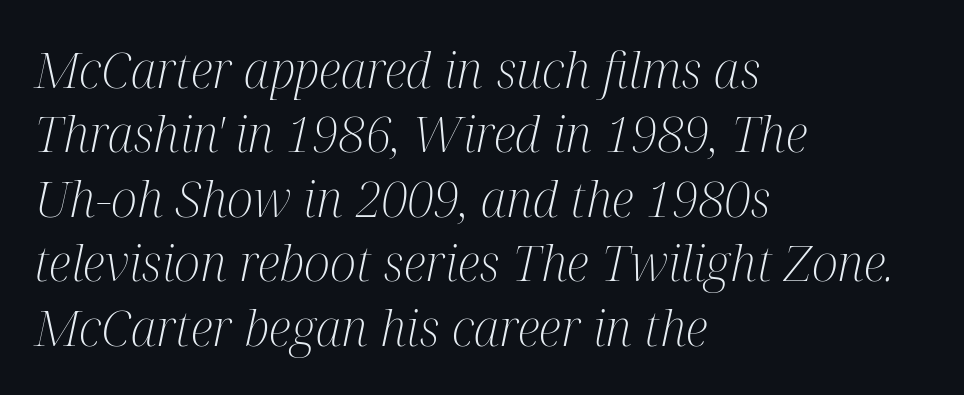
Q: Is the text bold? A: No.
Q: Is the text italic (slanted)? A: Yes, it leans right by about 12 degrees.
Q: Is the typeface a serif or a sans-serif typeface? A: Serif.
Q: Is the text underlined? A: No.
Q: How is the paragraph aligned? A: Left-aligned.
Q: Is the spacing between letters normal or unusually wide? A: Normal.
Q: Is the spacing between lines tight, normal or loose? A: Normal.
Q: Width (condensed, normal, or wide)? A: Condensed.
Q: Stroke contrast? A: Medium.
Q: x-height? A: Medium.
Q: Monospaced? A: No.
